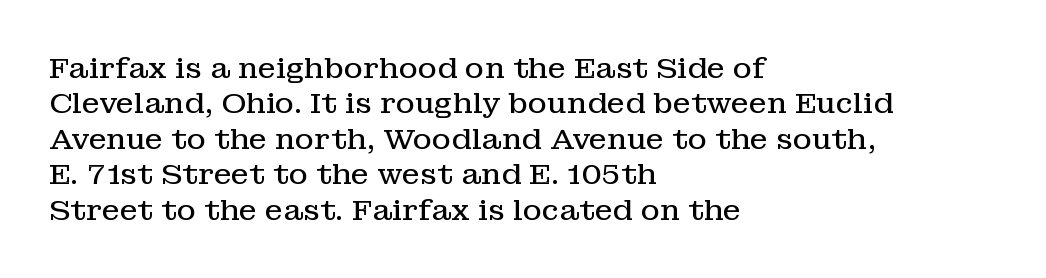
{"serif": "yes", "italic": "no", "bold": "no", "weight": "regular", "width": "normal", "stroke_contrast": "low", "x_height": "medium", "monospaced": "no", "underline": "no", "align": "left", "line_spacing_ratio": 1.22, "letter_spacing": "normal", "letter_spacing_em": 0.0, "glyph_px": 29}
